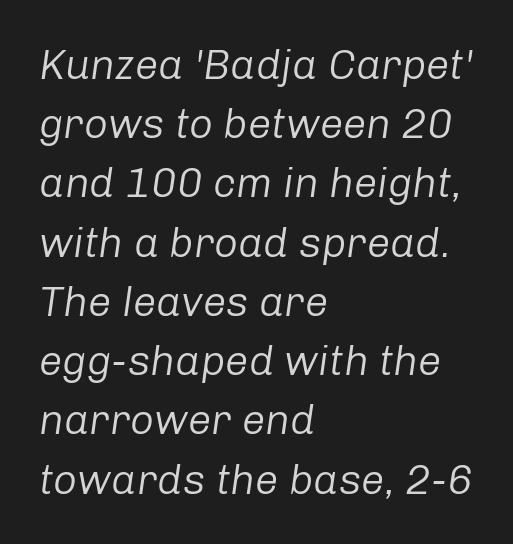
Left-aligned paragraph, ragged on the right. The zone under the glyphs is completely vacant. Varying glyph widths throughout — classic text-font behaviour. The text carries the slant typical of an italic or oblique font. Is the stroke heavy? The answer is a plain regular-or-lighter. The lines sit at an ordinary, default distance from one another.
